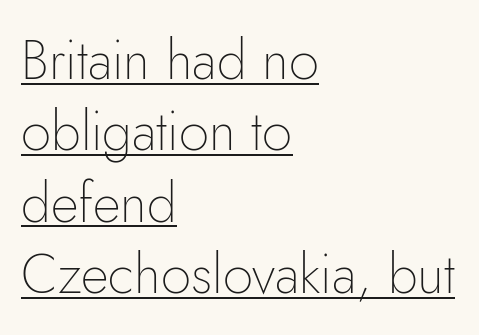
The image shows 54 px thin sans-serif type, upright; set left-aligned, normal line spacing (1.32x), normal letter spacing, underlined; low stroke contrast and a small x-height.
